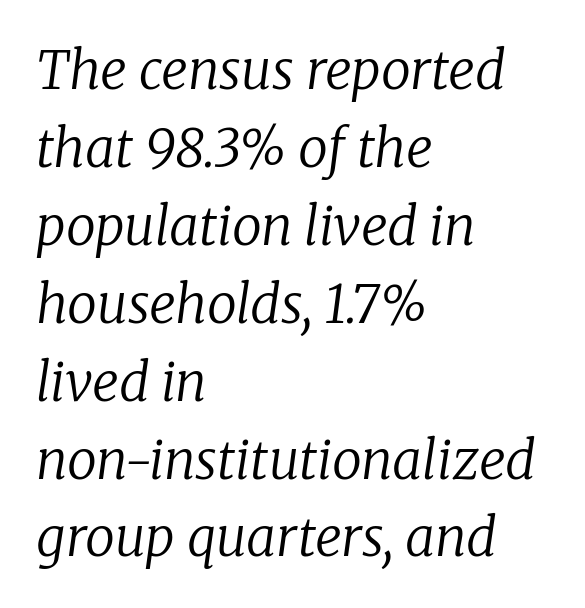
{"serif": "yes", "italic": "yes", "lean": "right", "slant_degrees": 8, "bold": "no", "weight": "regular", "width": "normal", "stroke_contrast": "low", "x_height": "medium", "monospaced": "no", "underline": "no", "align": "left", "line_spacing": "normal", "line_spacing_ratio": 1.47, "letter_spacing": "normal", "letter_spacing_em": 0.0, "glyph_px": 53}
